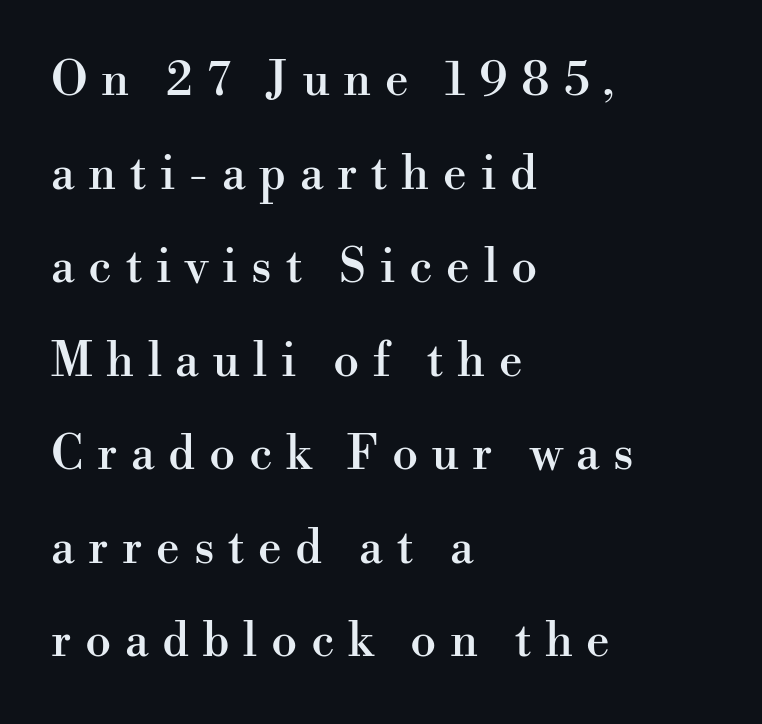
{"serif": "yes", "italic": "no", "width": "normal", "stroke_contrast": "high", "x_height": "small", "monospaced": "no", "underline": "no", "align": "left", "line_spacing": "loose", "line_spacing_ratio": 1.99, "letter_spacing": "wide", "letter_spacing_em": 0.29, "glyph_px": 47}
